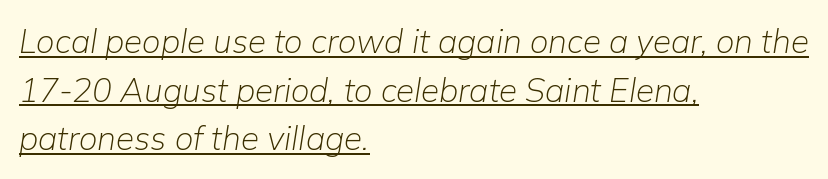
Check the space under the baseline: a stroke is drawn there. This is not heavy type; no bold has been used. The passage is arranged the way most books set body copy — flush left. You could call the tracking neutral — neither tight nor loose.
